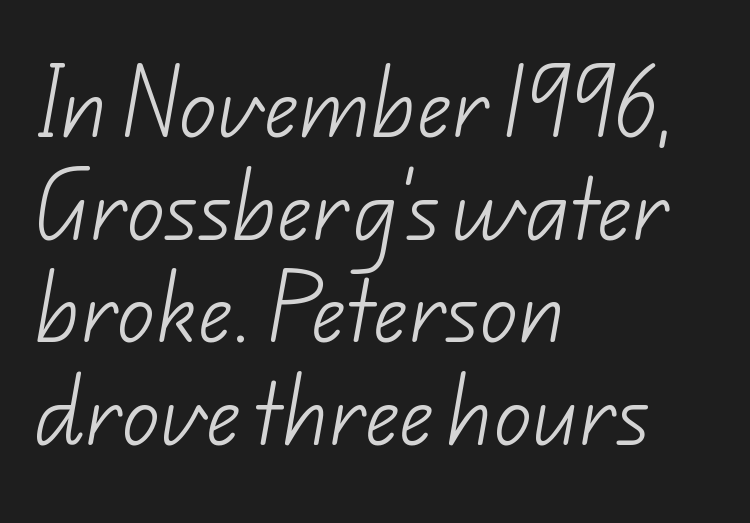
{"serif": "no", "bold": "no", "weight": "light", "width": "normal", "stroke_contrast": "low", "x_height": "small", "monospaced": "no", "underline": "no", "align": "left", "line_spacing": "normal", "line_spacing_ratio": 1.37, "letter_spacing": "normal", "letter_spacing_em": 0.0, "glyph_px": 75}
